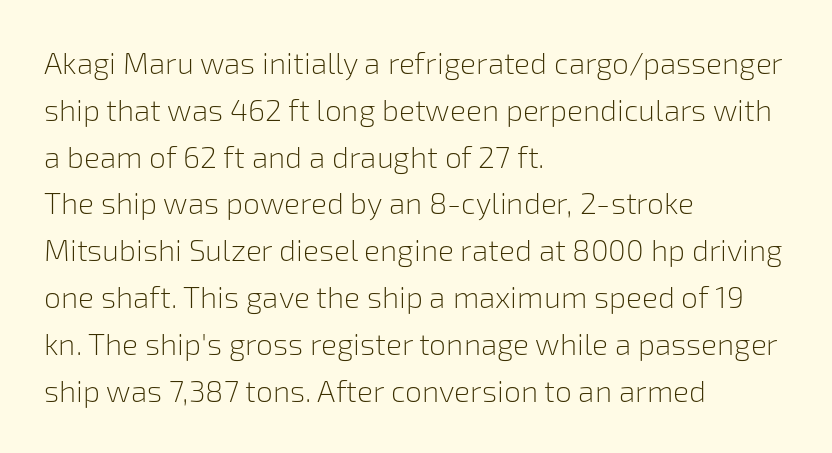
The image shows 30 px light sans-serif type, upright; set left-aligned, normal line spacing (1.56x), normal letter spacing, not underlined; low stroke contrast and a medium x-height.
